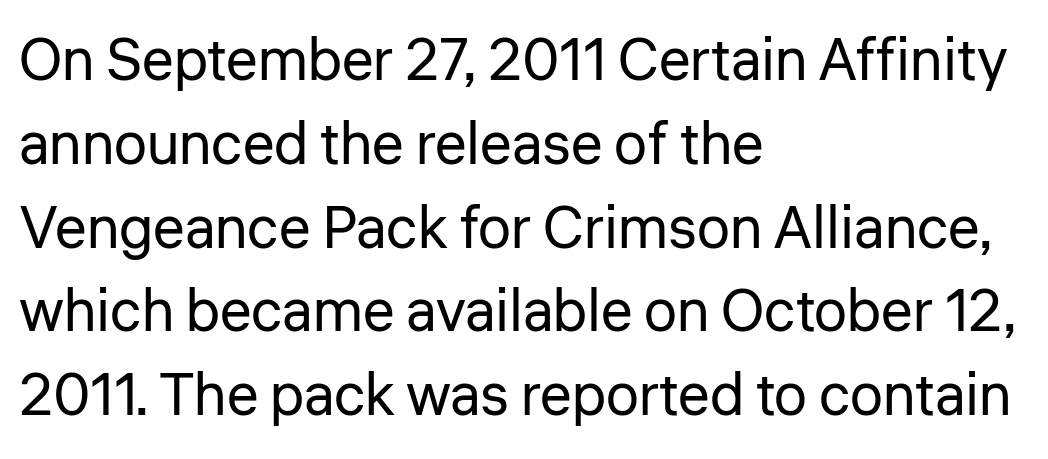
Q: Is the text bold? A: No.
Q: Is the text italic (slanted)? A: No, it is upright.
Q: Is the typeface a serif or a sans-serif typeface? A: Sans-serif.
Q: Is the text underlined? A: No.
Q: How is the paragraph aligned? A: Left-aligned.
Q: Is the spacing between letters normal or unusually wide? A: Normal.
Q: Is the spacing between lines tight, normal or loose? A: Normal.
Q: Width (condensed, normal, or wide)? A: Normal.
Q: Stroke contrast? A: Low.
Q: x-height? A: Medium.
Q: Monospaced? A: No.
